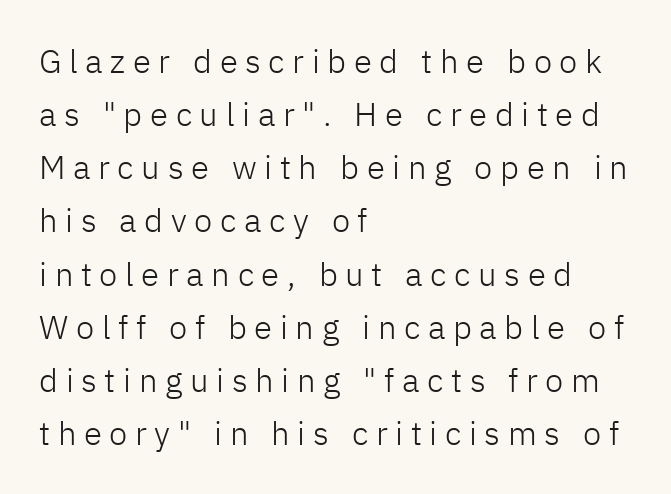
The image shows 33 px light sans-serif type, upright; set left-aligned, normal line spacing (1.61x), unusually wide letter spacing (+0.23 em), not underlined; low stroke contrast and a medium x-height.
